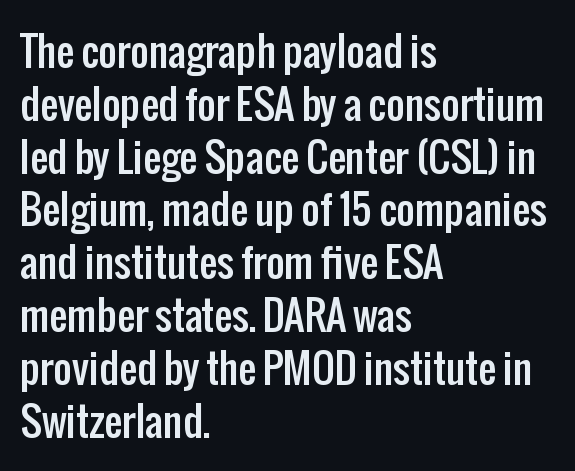
The image shows 40 px condensed sans-serif type, upright; set left-aligned, normal line spacing (1.32x), normal letter spacing, not underlined; low stroke contrast and a medium x-height.
